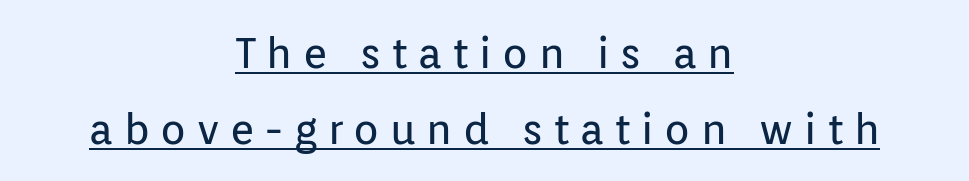
The image shows 42 px regular-weight sans-serif type, upright; set centered, line spacing 1.8x, unusually wide letter spacing (+0.25 em), underlined; low stroke contrast and a medium x-height.
